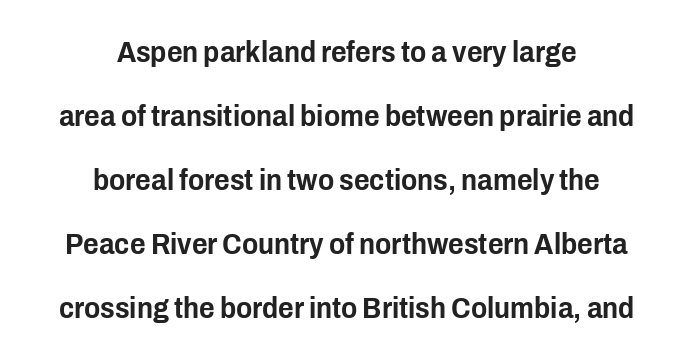
The image shows 30 px condensed sans-serif type, upright; set centered, loose line spacing (2.13x), normal letter spacing, not underlined; low stroke contrast and a medium x-height.
